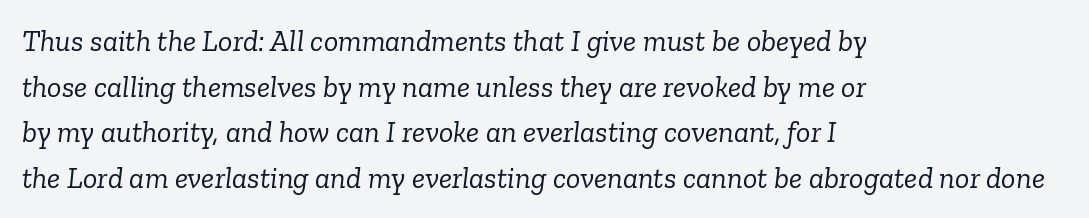
{"serif": "yes", "italic": "yes", "lean": "right", "slant_degrees": 6, "bold": "no", "weight": "light", "width": "normal", "stroke_contrast": "low", "x_height": "medium", "monospaced": "no", "underline": "no", "align": "left", "line_spacing": "normal", "line_spacing_ratio": 1.52, "letter_spacing": "normal", "letter_spacing_em": 0.0, "glyph_px": 30}
